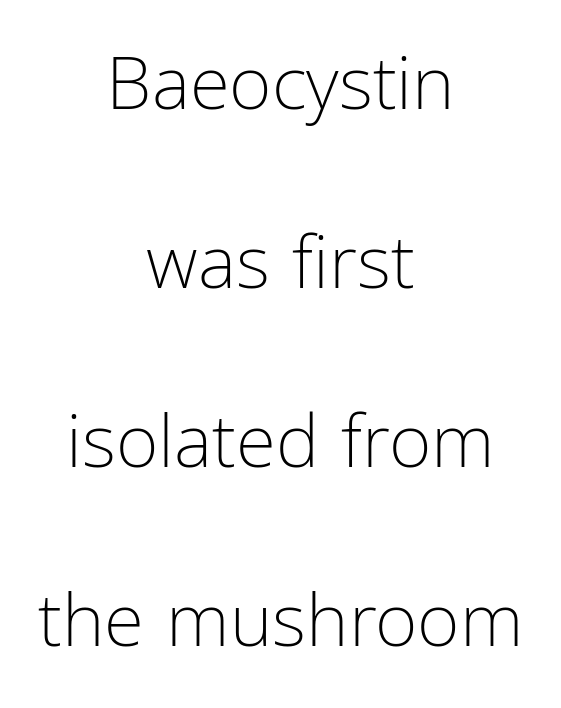
Q: Is the text bold? A: No.
Q: Is the text italic (slanted)? A: No, it is upright.
Q: Is the typeface a serif or a sans-serif typeface? A: Sans-serif.
Q: Is the text underlined? A: No.
Q: How is the paragraph aligned? A: Centered.
Q: Is the spacing between letters normal or unusually wide? A: Normal.
Q: Is the spacing between lines tight, normal or loose? A: Loose.
Q: Width (condensed, normal, or wide)? A: Condensed.
Q: Stroke contrast? A: Low.
Q: x-height? A: Medium.
Q: Monospaced? A: No.
